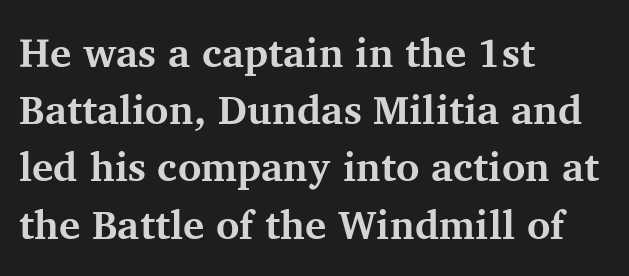
The image shows 40 px bold serif type, upright; set left-aligned, normal line spacing (1.43x), normal letter spacing, not underlined; medium stroke contrast and a medium x-height.
